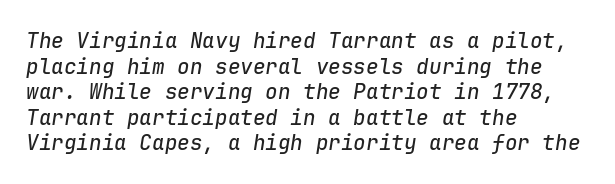
The image shows 21 px text type, italic (leaning right); set left-aligned, line spacing 1.22x, normal letter spacing, not underlined.
